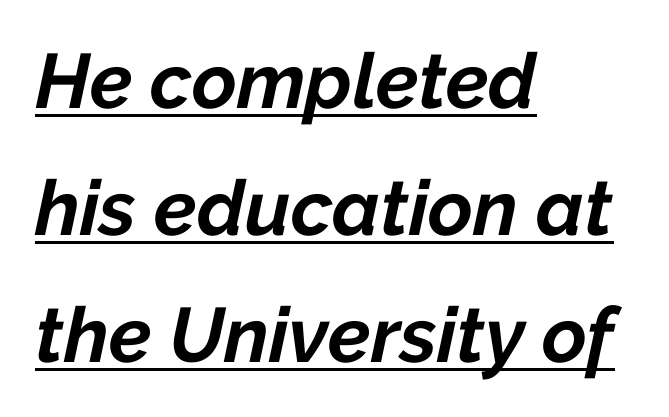
The image shows 77 px bold type, italic (leaning right); set left-aligned, normal line spacing (1.65x), normal letter spacing, underlined; low stroke contrast and a medium x-height.
